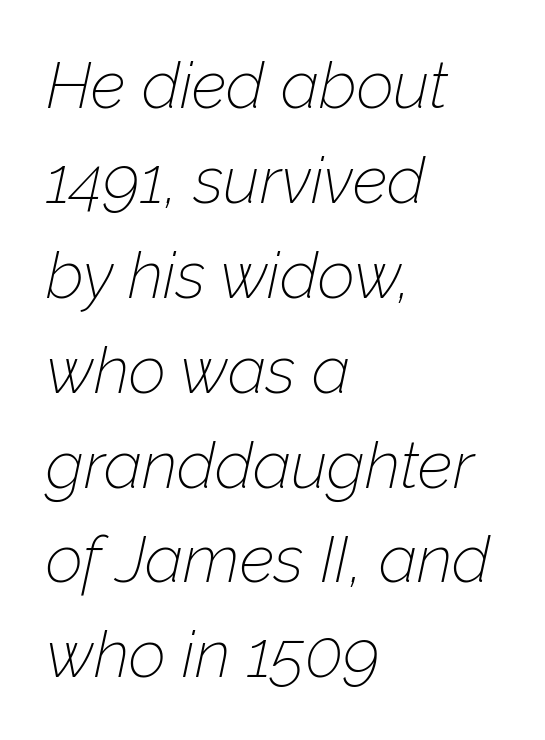
Tracking value appears to be zero — textbook default spacing. One-word summary of the alignment: left. Horizontal bands of white between lines are of average thickness. Letters have the restrained weight of plain body copy at most.
